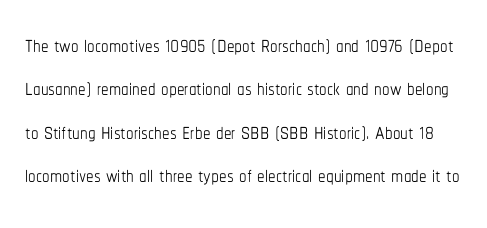
Note the varied advance widths — an 'i' is clearly narrower than an 'm'. Spacing between characters is what you'd get straight out of the box. These lines were composed using upright roman letters. Check under the words: just untouched page. The passage shown is not bold in any degree.
